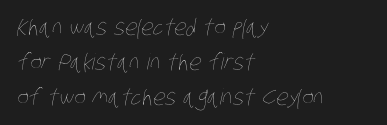
Unmarked baselines from the first word to the last. Line starts are locked; line ends wander. Stroke thickness stays within the range of a standard reading face or lighter. Does the leading feel generous? No, just average. Nobody touched the tracking dial on this one.
